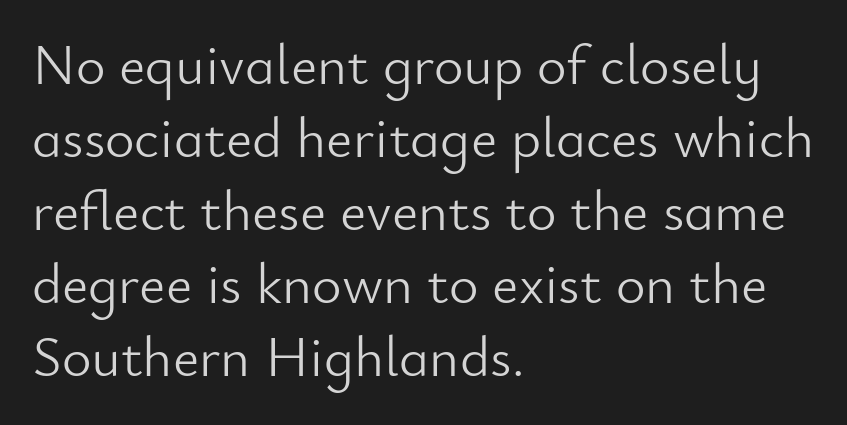
Q: Is the text bold? A: No.
Q: Is the text italic (slanted)? A: No, it is upright.
Q: Is the typeface a serif or a sans-serif typeface? A: Sans-serif.
Q: Is the text underlined? A: No.
Q: How is the paragraph aligned? A: Left-aligned.
Q: Is the spacing between letters normal or unusually wide? A: Normal.
Q: Is the spacing between lines tight, normal or loose? A: Normal.
Q: Width (condensed, normal, or wide)? A: Normal.
Q: Stroke contrast? A: Low.
Q: x-height? A: Small.
Q: Monospaced? A: No.
